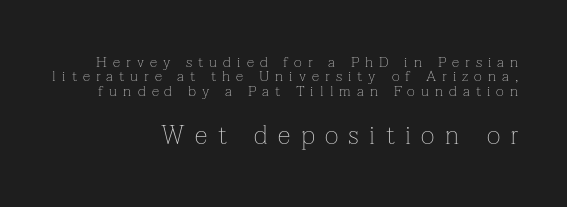
Q: Is the text bold? A: No.
Q: Is the text italic (slanted)? A: No, it is upright.
Q: Is the text underlined? A: No.
Q: How is the paragraph aligned? A: Right-aligned.
Q: Is the spacing between letters normal or unusually wide? A: Unusually wide.
Q: Is the spacing between lines tight, normal or loose? A: Tight.
Q: Which block of text is set in a larger size, the first (top) or the second (bottom)? A: The second (bottom) one.
